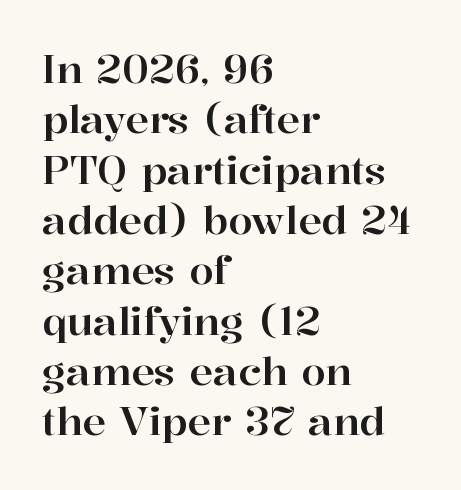
The image shows 39 px serif type, upright; set left-aligned, normal line spacing (1.29x), normal letter spacing, not underlined; high stroke contrast and a medium x-height.
